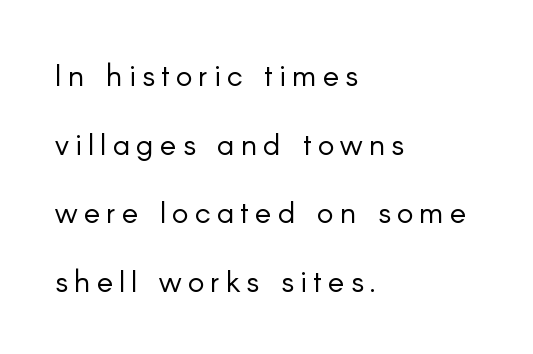
The image shows 31 px light sans-serif type, upright; set left-aligned, loose line spacing (2.21x), unusually wide letter spacing (+0.2 em), not underlined; low stroke contrast and a small x-height.
